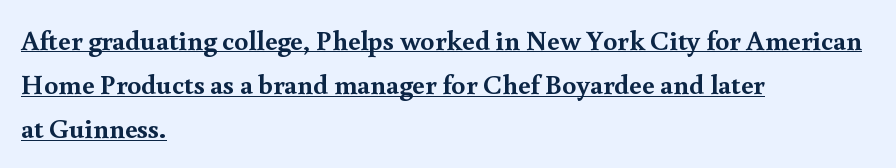
{"serif": "yes", "italic": "no", "bold": "yes", "weight": "semibold", "width": "normal", "x_height": "small", "monospaced": "no", "underline": "yes", "align": "left", "line_spacing": "normal", "line_spacing_ratio": 1.58, "letter_spacing": "normal", "letter_spacing_em": 0.0, "glyph_px": 28}
